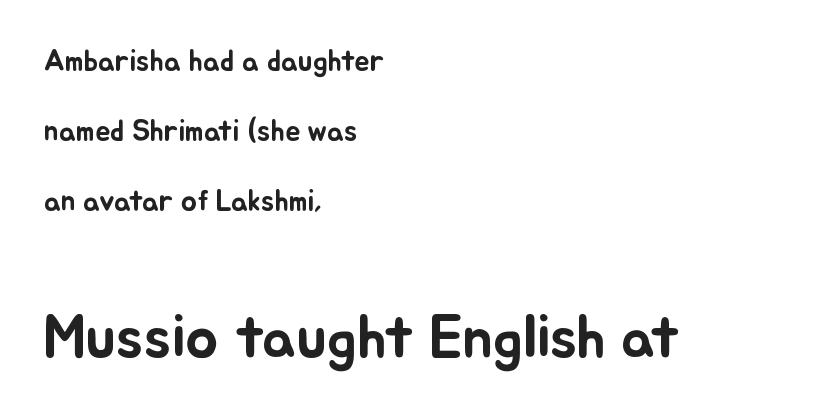
Between one letter and the next there's only the usual sliver of space. The text block is weighted toward the left margin, trailing off unevenly rightward. Character size in the trailing block exceeds that of the leading block. Varying glyph widths throughout — classic text-font behaviour.
